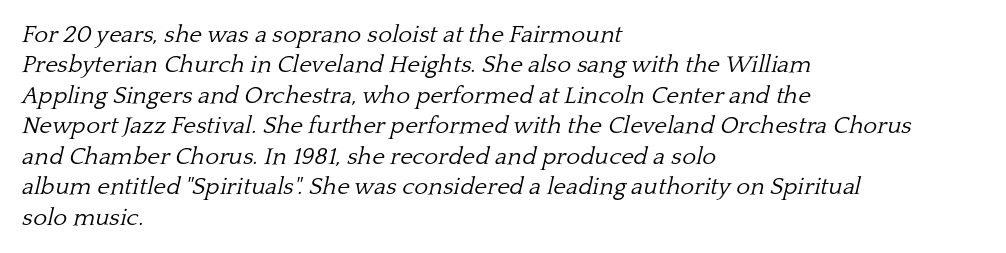
Q: Is the text bold? A: No.
Q: Is the text italic (slanted)? A: Yes, it leans right by about 13 degrees.
Q: Is the text underlined? A: No.
Q: How is the paragraph aligned? A: Left-aligned.
Q: Is the spacing between letters normal or unusually wide? A: Normal.
Q: Is the spacing between lines tight, normal or loose? A: Normal.
